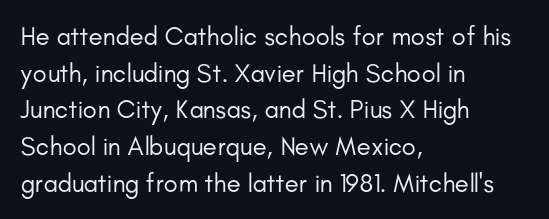
In CSS terms this would be text-align: left. The words here are not underlined. The font is comparable to plain body text, perhaps lighter. Every character sits straight up, as roman type does. The vertical gap from one line to the next is medium. Compared with typical body copy, the letter spacing here is the same.
